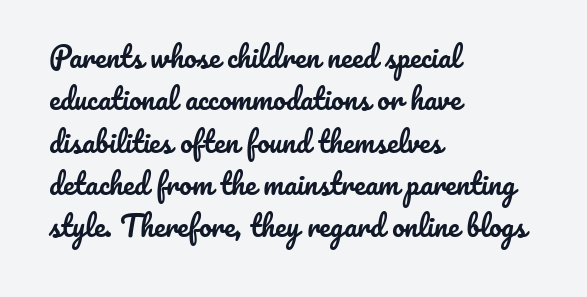
{"width": "normal", "stroke_contrast": "low", "x_height": "small", "monospaced": "no", "underline": "no", "align": "left", "line_spacing": "normal", "line_spacing_ratio": 1.51, "letter_spacing": "normal", "letter_spacing_em": 0.0, "glyph_px": 28}
